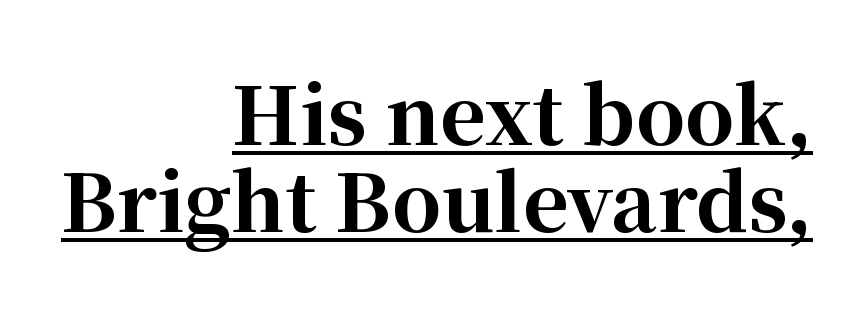
{"serif": "yes", "italic": "no", "bold": "yes", "weight": "bold", "width": "normal", "stroke_contrast": "high", "x_height": "medium", "monospaced": "no", "underline": "yes", "align": "right", "line_spacing": "tight", "line_spacing_ratio": 1.12, "letter_spacing": "normal", "letter_spacing_em": 0.0, "glyph_px": 78}
